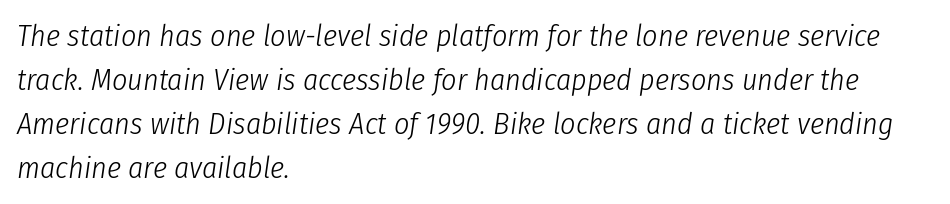
{"italic": "yes", "lean": "right", "slant_degrees": 8, "bold": "no", "weight": "light", "width": "condensed", "stroke_contrast": "low", "x_height": "medium", "monospaced": "no", "underline": "no", "align": "left", "line_spacing": "normal", "line_spacing_ratio": 1.47, "letter_spacing": "normal", "letter_spacing_em": 0.0, "glyph_px": 30}
